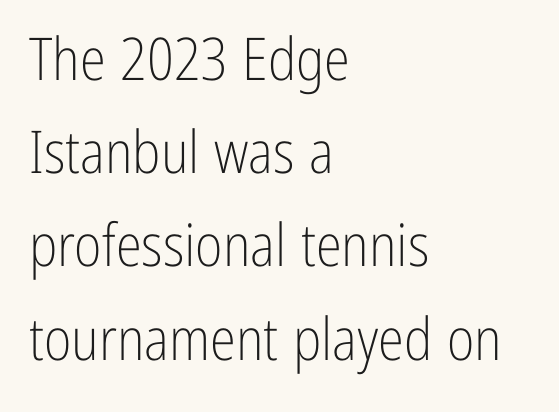
{"serif": "no", "italic": "no", "bold": "no", "weight": "light", "width": "condensed", "stroke_contrast": "low", "x_height": "medium", "monospaced": "no", "underline": "no", "align": "left", "line_spacing": "normal", "line_spacing_ratio": 1.58, "letter_spacing": "normal", "letter_spacing_em": 0.0, "glyph_px": 59}
